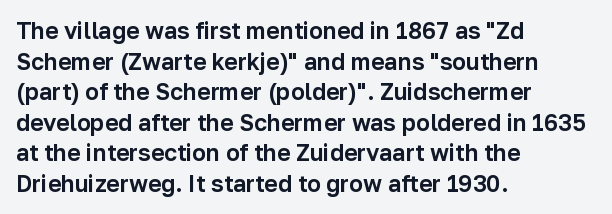
Q: Is the text italic (slanted)? A: No, it is upright.
Q: Is the text underlined? A: No.
Q: How is the paragraph aligned? A: Left-aligned.
Q: Is the spacing between letters normal or unusually wide? A: Normal.
Q: Is the spacing between lines tight, normal or loose? A: Normal.
